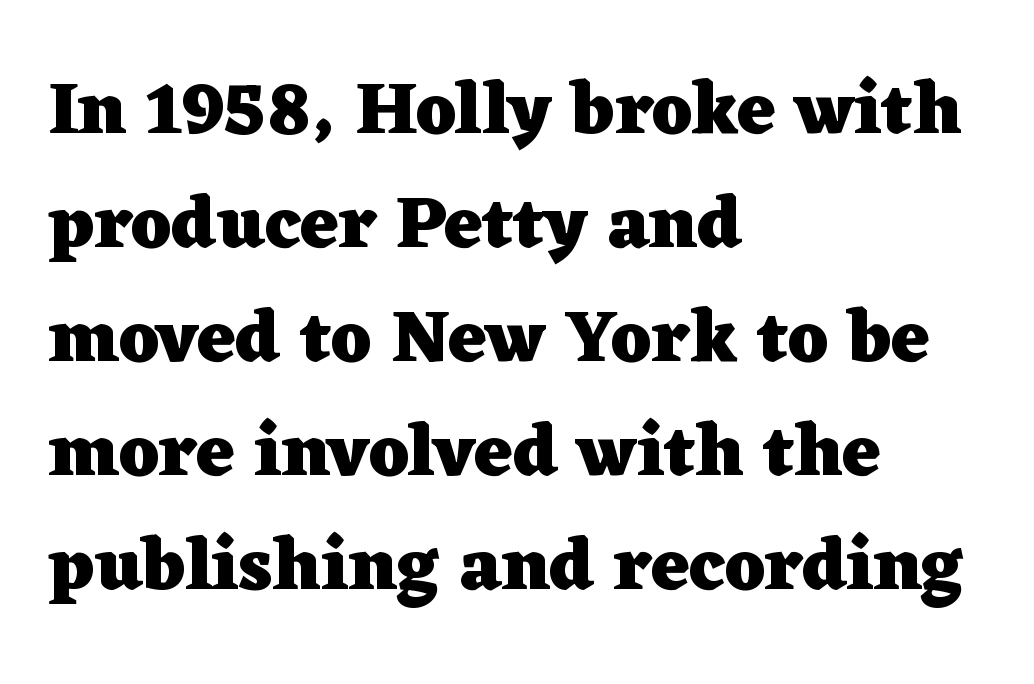
{"serif": "yes", "italic": "no", "bold": "yes", "weight": "heavy", "width": "wide", "stroke_contrast": "low", "x_height": "medium", "monospaced": "no", "underline": "no", "align": "left", "line_spacing": "normal", "line_spacing_ratio": 1.54, "letter_spacing": "normal", "letter_spacing_em": 0.0, "glyph_px": 74}
